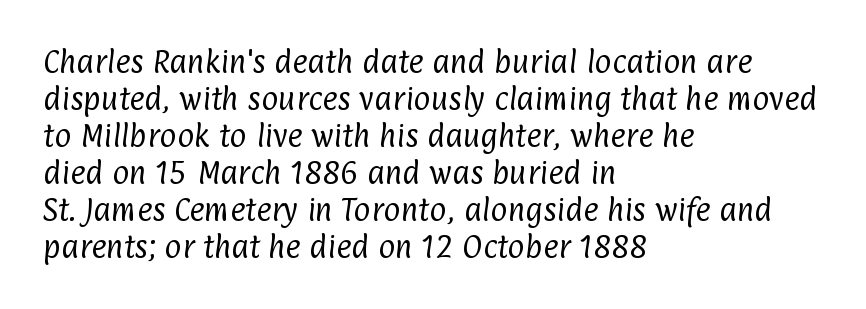
{"bold": "no", "underline": "no", "align": "left", "line_spacing": "normal", "line_spacing_ratio": 1.42, "letter_spacing": "normal", "letter_spacing_em": 0.0, "glyph_px": 26}
